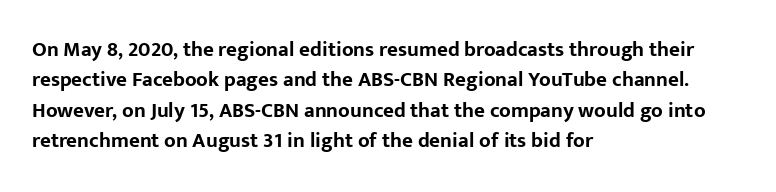
The image shows 21 px bold type, upright; set left-aligned, normal line spacing (1.45x), normal letter spacing, not underlined.
